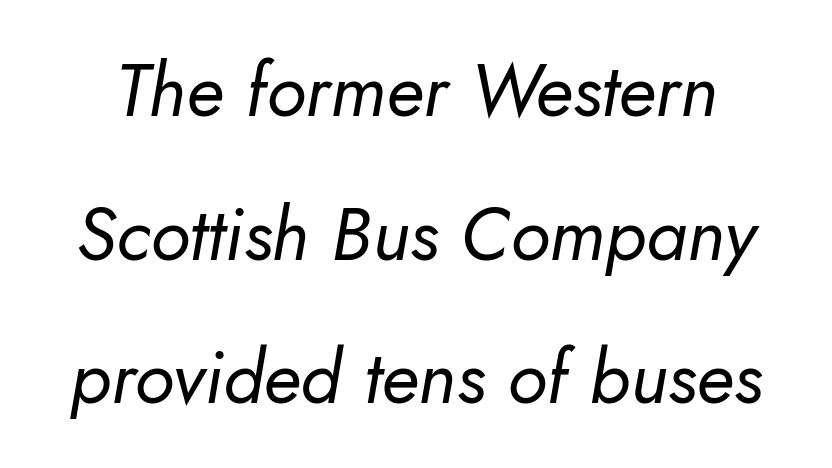
The rendering uses natural spacing where letterforms have individual widths. Characters follow at the spacing the type designer built in. This sample uses an oblique cut, with every glyph tilted off the vertical. Vertical stems look standard width or narrower in stroke. Words float on clear page, feet unadorned.
